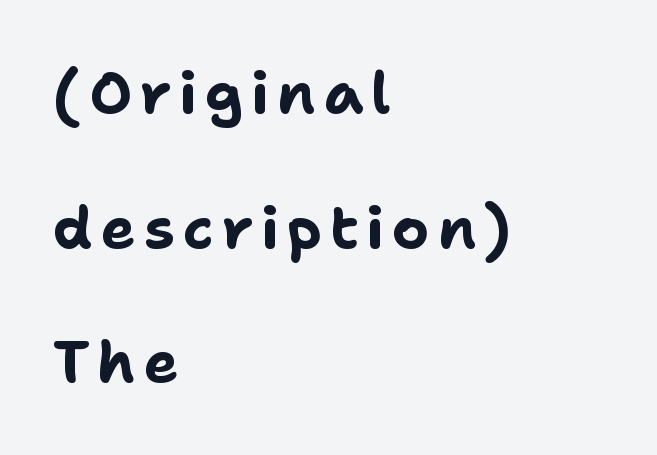
The image shows 58 px bold sans-serif type, upright; set left-aligned, loose line spacing (2.32x), not underlined; low stroke contrast and a medium x-height.
